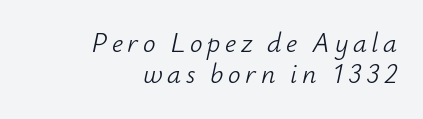
One glance says dense: line gaps are narrower than usual. The typeface has the unassuming heft of standard copy or less. Descenders hang freely into open space. Observe the lean: these are italic letterforms. This sample has the flowing, uneven cadence of proportional lettering.
